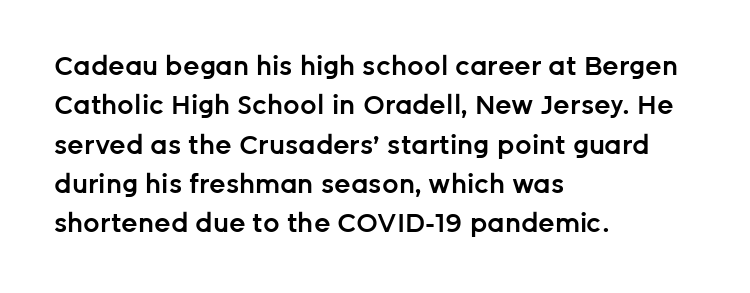
The image shows 26 px text type, upright; set left-aligned, normal line spacing (1.51x), normal letter spacing, not underlined.
